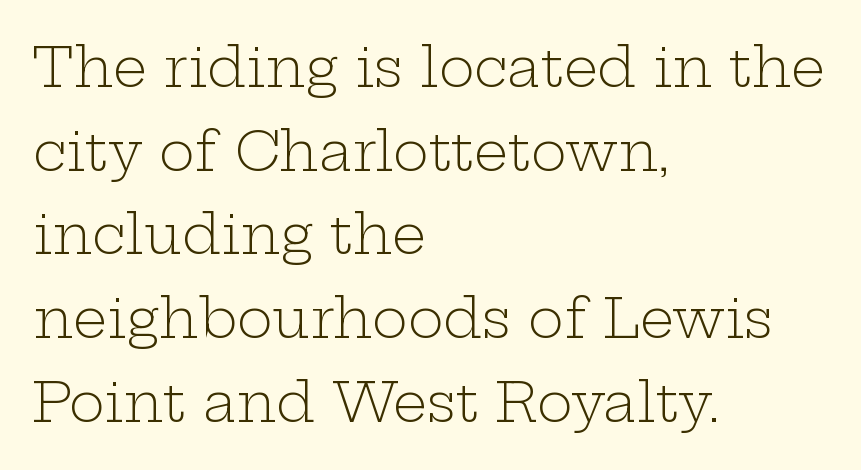
{"serif": "yes", "italic": "no", "bold": "no", "weight": "light", "width": "wide", "stroke_contrast": "low", "x_height": "medium", "monospaced": "no", "underline": "no", "align": "left", "line_spacing": "normal", "line_spacing_ratio": 1.55, "letter_spacing": "normal", "letter_spacing_em": 0.0, "glyph_px": 54}
